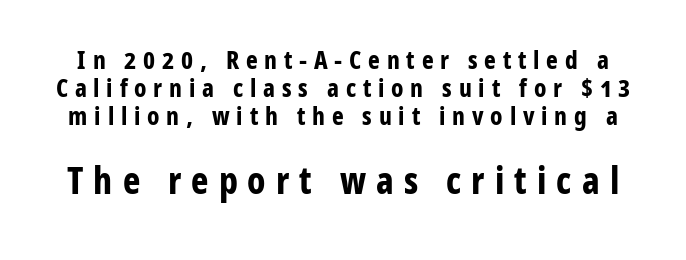
{"serif": "no", "italic": "no", "bold": "yes", "weight": "bold", "width": "condensed", "stroke_contrast": "low", "x_height": "medium", "monospaced": "no", "underline": "no", "line_spacing": "tight", "line_spacing_ratio": 1.13, "letter_spacing": "wide", "letter_spacing_em": 0.27, "larger_block": "second", "size_ratio": 1.48, "glyph_px": 37}
